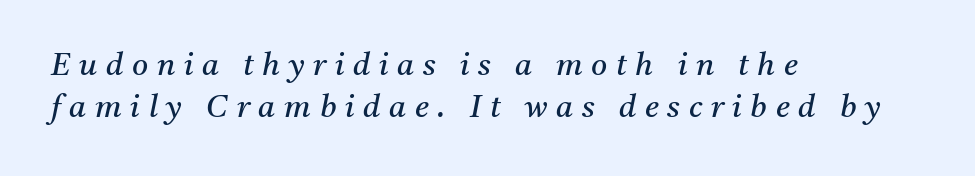
{"serif": "yes", "italic": "yes", "lean": "right", "slant_degrees": 11, "bold": "no", "weight": "regular", "width": "normal", "stroke_contrast": "medium", "x_height": "medium", "monospaced": "no", "underline": "no", "align": "left", "line_spacing": "normal", "line_spacing_ratio": 1.34, "letter_spacing": "wide", "letter_spacing_em": 0.28, "glyph_px": 31}
